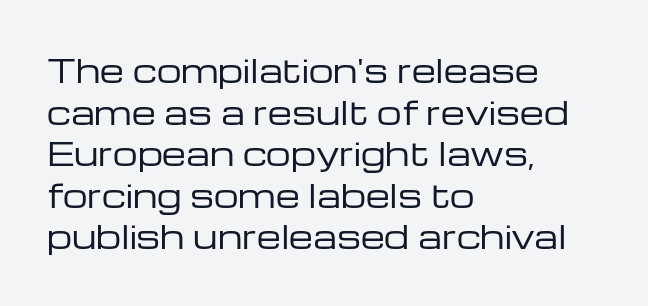
{"serif": "no", "italic": "no", "bold": "no", "weight": "regular", "width": "wide", "stroke_contrast": "low", "x_height": "medium", "monospaced": "no", "underline": "no", "align": "left", "line_spacing": "normal", "line_spacing_ratio": 1.34, "letter_spacing": "normal", "letter_spacing_em": 0.0, "glyph_px": 31}
